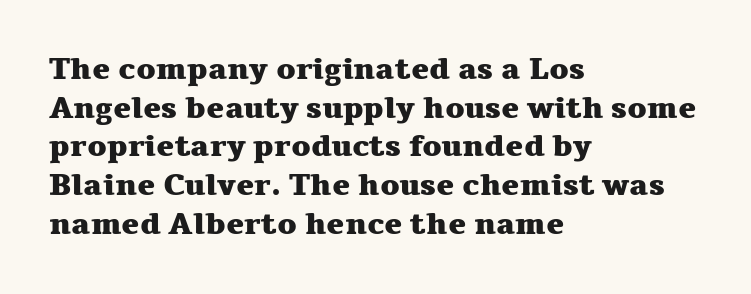
Is this a fixed-width face? No — the glyphs have proportional, varying widths. The strip under each line holds only bare page. Do the letters lean? They stand straight. Regarding serifs, this sample has them. Horizontal bands of white between lines are of average thickness. Weight check: bold — yes, fully.
